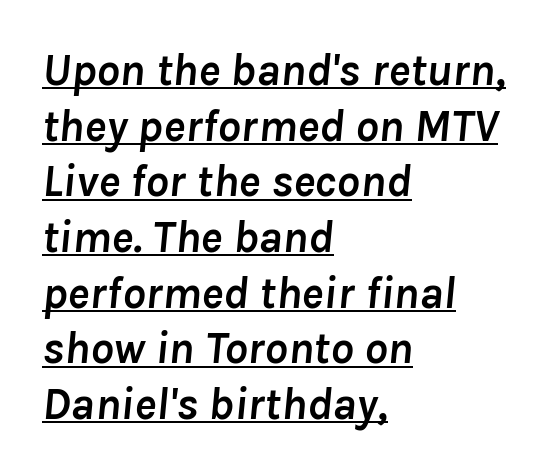
Q: Is the text bold? A: Yes.
Q: Is the text italic (slanted)? A: Yes, it leans right by about 8 degrees.
Q: Is the text underlined? A: Yes.
Q: How is the paragraph aligned? A: Left-aligned.
Q: Is the spacing between letters normal or unusually wide? A: Normal.
Q: Width (condensed, normal, or wide)? A: Normal.
Q: Stroke contrast? A: Low.
Q: x-height? A: Medium.
Q: Monospaced? A: No.
